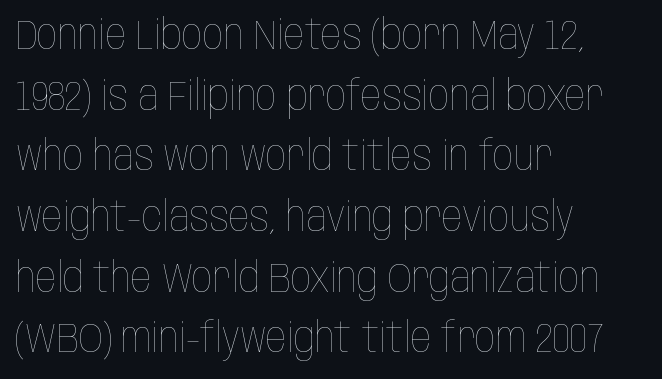
The image shows 41 px thin, condensed type, upright; set left-aligned, normal line spacing (1.48x), normal letter spacing, not underlined; low stroke contrast and a large x-height.
